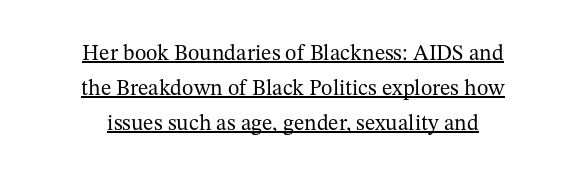
The image shows 22 px text type, upright; set centered, normal line spacing (1.59x), normal letter spacing, underlined.
